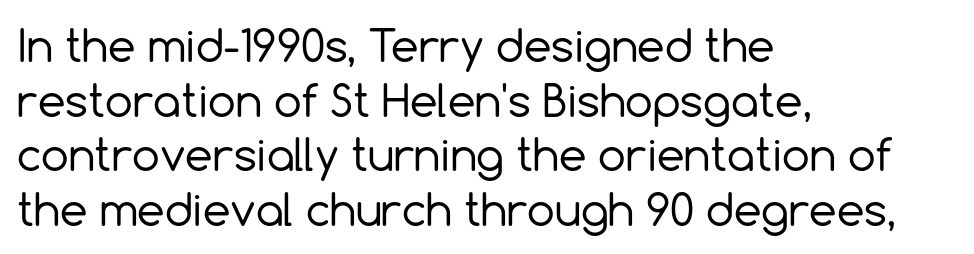
{"serif": "no", "italic": "no", "bold": "no", "weight": "regular", "width": "normal", "x_height": "medium", "monospaced": "no", "underline": "no", "align": "left", "line_spacing_ratio": 1.24, "letter_spacing": "normal", "letter_spacing_em": 0.0, "glyph_px": 44}
